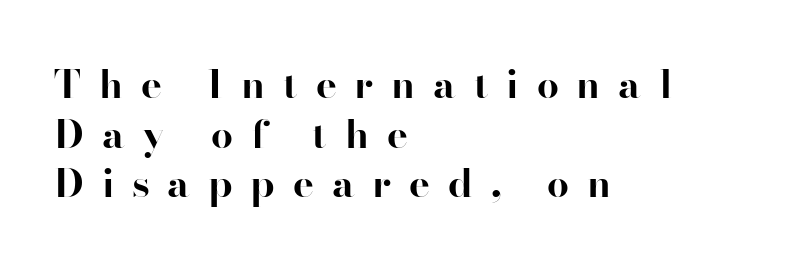
Q: Is the text bold? A: Yes.
Q: Is the text italic (slanted)? A: No, it is upright.
Q: Is the typeface a serif or a sans-serif typeface? A: Serif.
Q: Is the text underlined? A: No.
Q: How is the paragraph aligned? A: Left-aligned.
Q: Is the spacing between letters normal or unusually wide? A: Unusually wide.
Q: Is the spacing between lines tight, normal or loose? A: Normal.
Q: Width (condensed, normal, or wide)? A: Normal.
Q: Stroke contrast? A: High.
Q: x-height? A: Small.
Q: Monospaced? A: No.
